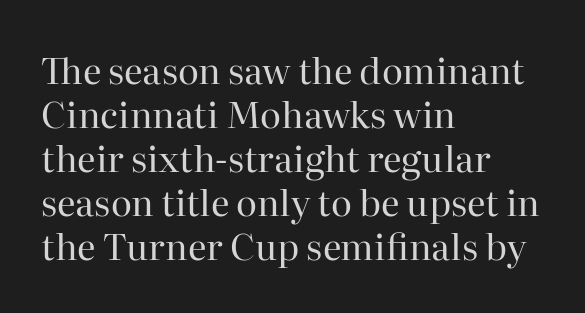
The image shows 36 px regular-weight serif type, upright; set left-aligned, line spacing 1.22x, normal letter spacing, not underlined; high stroke contrast and a medium x-height.
